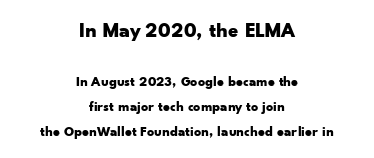
Q: Is the text bold? A: Yes.
Q: Is the text italic (slanted)? A: No, it is upright.
Q: Is the text underlined? A: No.
Q: How is the paragraph aligned? A: Centered.
Q: Is the spacing between letters normal or unusually wide? A: Normal.
Q: Which block of text is set in a larger size, the first (top) or the second (bottom)? A: The first (top) one.
